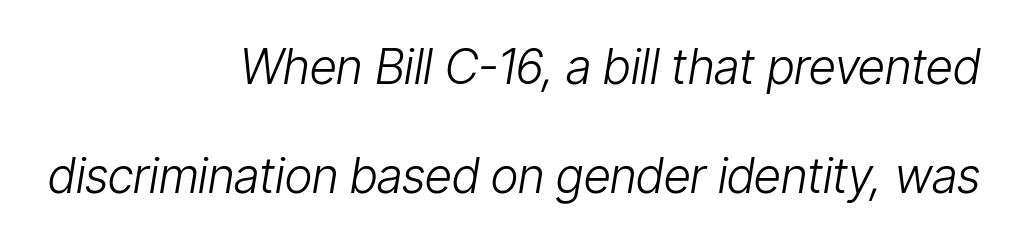
Slant detected: the letters are inclined. In CSS terms this would be text-align: right. Letters rest on an invisible, unmarked baseline. Students, note that the glyphs here touch the page at normal intervals. Weight: not bold — regular or lighter. The block of text is sparse from top to bottom, with ample space between rows.
